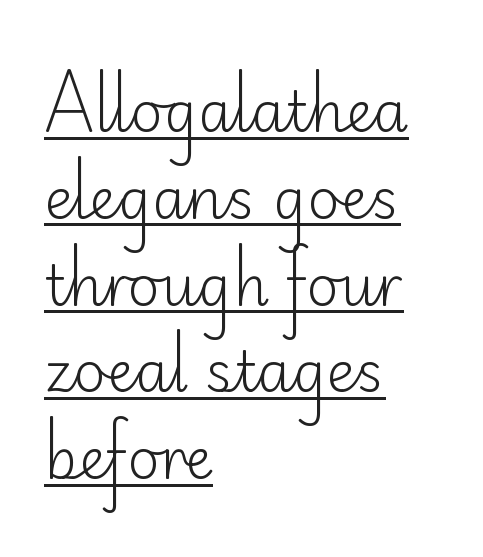
The image shows 56 px light sans-serif type, upright; set left-aligned, normal line spacing (1.55x), normal letter spacing, underlined; low stroke contrast and a small x-height.
